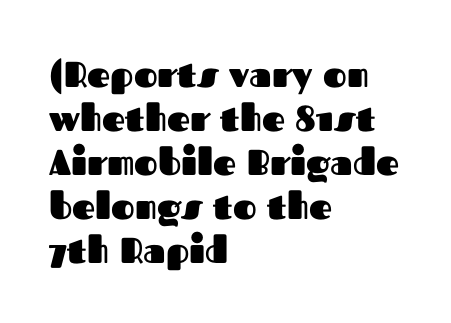
Q: Is the text bold? A: Yes.
Q: Is the text italic (slanted)? A: No, it is upright.
Q: Is the typeface a serif or a sans-serif typeface? A: Sans-serif.
Q: Is the text underlined? A: No.
Q: How is the paragraph aligned? A: Left-aligned.
Q: Is the spacing between letters normal or unusually wide? A: Normal.
Q: Width (condensed, normal, or wide)? A: Normal.
Q: Stroke contrast? A: Medium.
Q: x-height? A: Medium.
Q: Monospaced? A: No.
